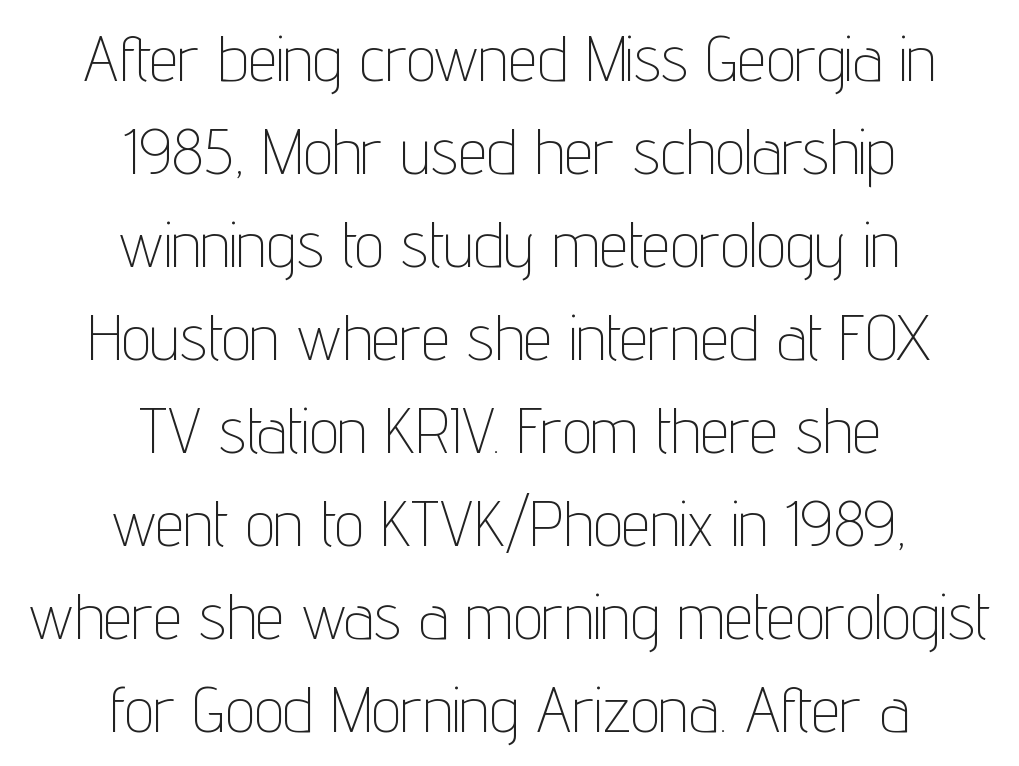
The image shows 65 px thin, condensed sans-serif type, upright; set centered, normal line spacing (1.43x), normal letter spacing, not underlined; low stroke contrast and a medium x-height.
